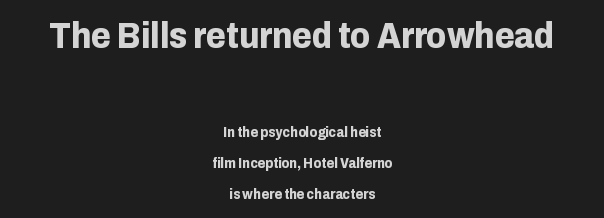
Q: Is the text bold? A: Yes.
Q: Is the text italic (slanted)? A: No, it is upright.
Q: Is the typeface a serif or a sans-serif typeface? A: Sans-serif.
Q: Is the text underlined? A: No.
Q: How is the paragraph aligned? A: Centered.
Q: Is the spacing between letters normal or unusually wide? A: Normal.
Q: Is the spacing between lines tight, normal or loose? A: Loose.
Q: Which block of text is set in a larger size, the first (top) or the second (bottom)? A: The first (top) one.
Q: Width (condensed, normal, or wide)? A: Normal.
Q: Stroke contrast? A: Low.
Q: x-height? A: Medium.
Q: Monospaced? A: No.
